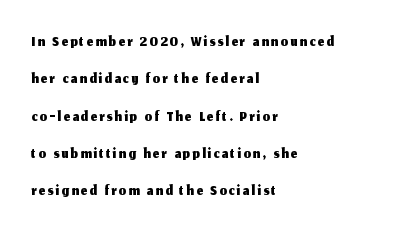
{"italic": "no", "underline": "no", "align": "left", "line_spacing": "normal", "line_spacing_ratio": 1.62, "glyph_px": 23}
